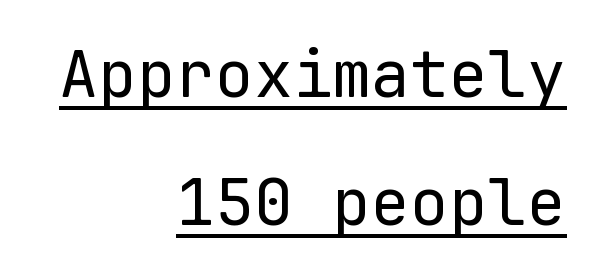
The axis of the letterforms is exactly vertical. The vertical gap from one line to the next is large. On a weight scale, this lands at 450 or below. The font family rendered here belongs to the sans-serif group. A flush-right, rag-left setting is used for this passage.
